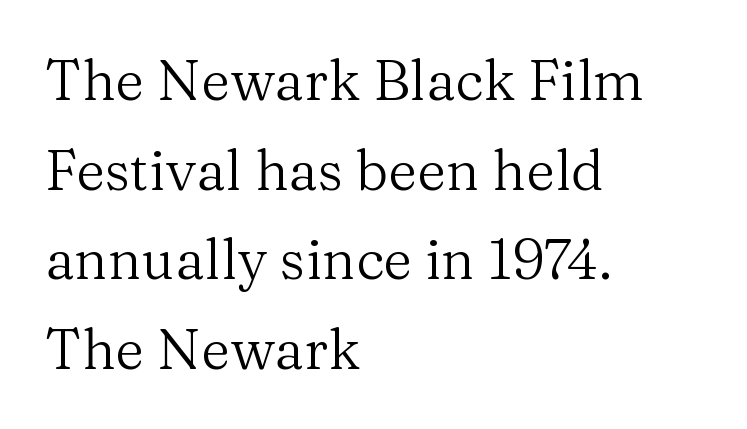
Look at the bottom of the vertical strokes: they flare into serifs here. The axis of the letterforms is exactly vertical. Look at the tracking — it's just the regular setting, nothing added. The face used here is proportionally spaced, like ordinary book or web type.
